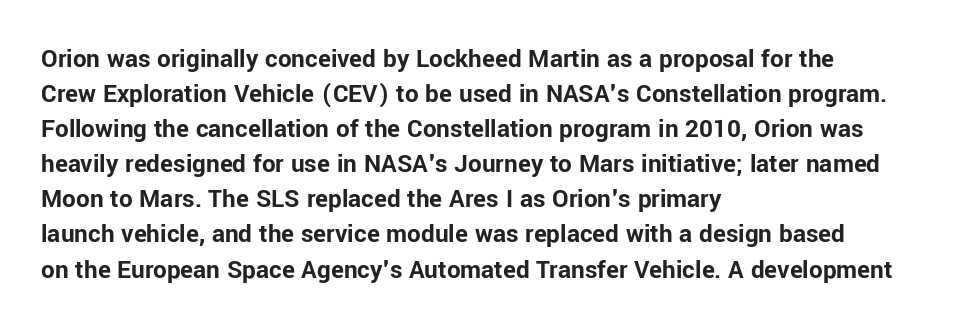
Is there much room between lines? A standard amount, neither cramped nor airy. Emphasis by weight is at full strength: bold. Each word holds together tightly as a unit, with standard inter-letter gaps. Rule under the text: the space is simply empty. Style check: upright. Does the copy run flush right? No — it runs flush left.
